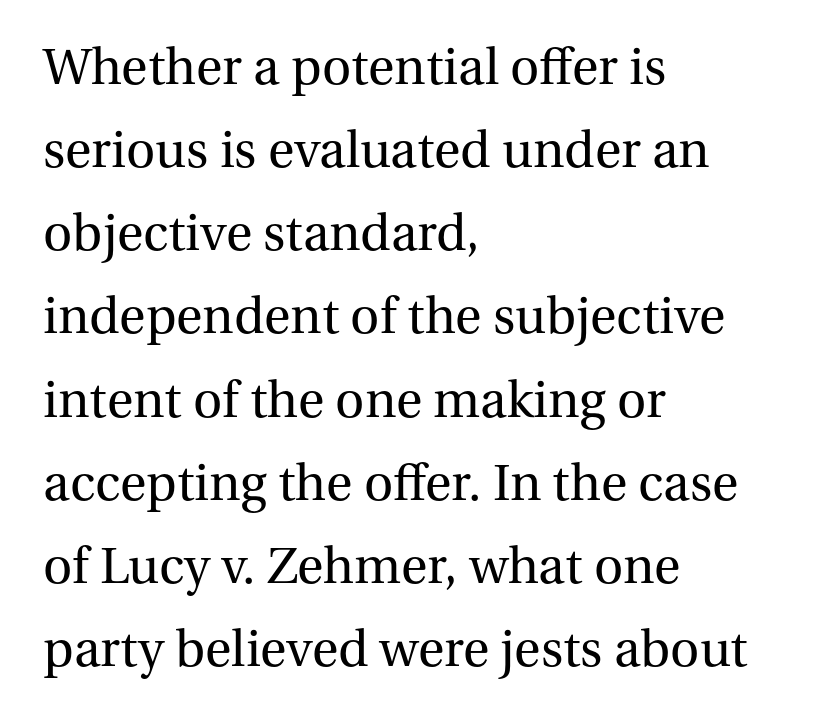
Do the characters align in a grid? No, the font is proportional. These glyphs show unthickened strokes, regular width or finer. A clean baseline with only descenders dipping below it. Does extra space separate the letters? No, they use regular spacing. This block has exactly the height ordinary leading produces.
